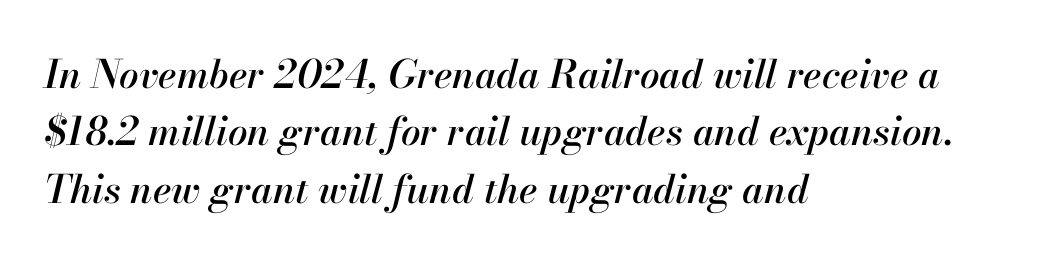
{"italic": "yes", "lean": "right", "slant_degrees": 13, "width": "normal", "stroke_contrast": "high", "x_height": "small", "monospaced": "no", "underline": "no", "align": "left", "line_spacing": "normal", "line_spacing_ratio": 1.47, "letter_spacing": "normal", "letter_spacing_em": 0.0, "glyph_px": 39}
